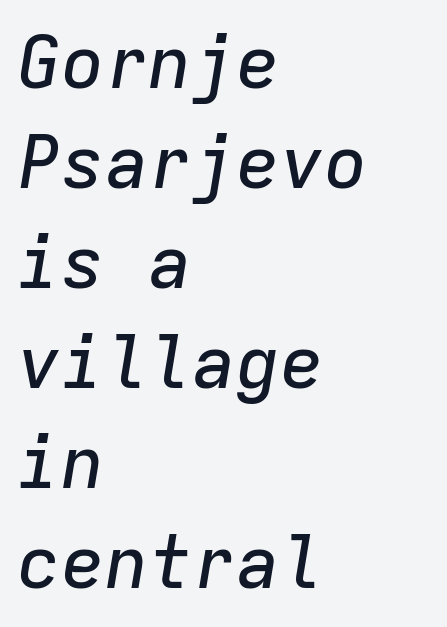
Q: Is the text italic (slanted)? A: Yes, it leans right by about 9 degrees.
Q: Is the text underlined? A: No.
Q: How is the paragraph aligned? A: Left-aligned.
Q: Is the spacing between letters normal or unusually wide? A: Normal.
Q: Is the spacing between lines tight, normal or loose? A: Normal.
Q: Width (condensed, normal, or wide)? A: Normal.
Q: Stroke contrast? A: Low.
Q: x-height? A: Medium.
Q: Monospaced? A: Yes.
